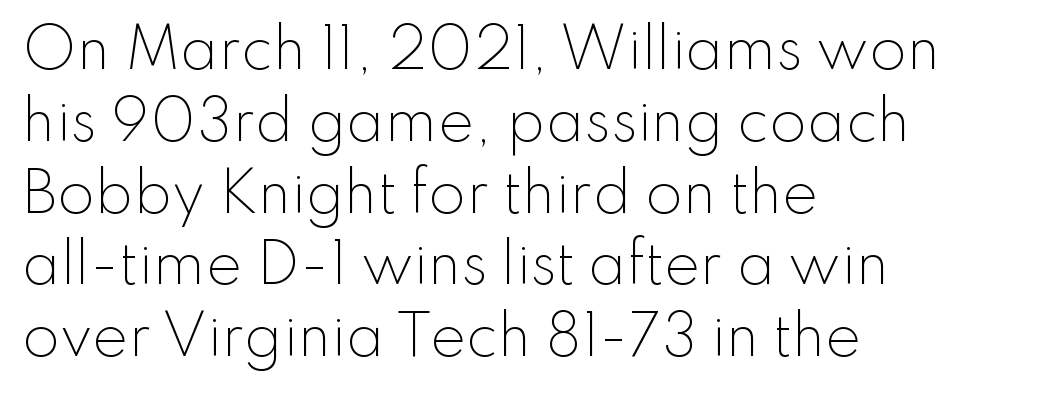
Q: Is the text bold? A: No.
Q: Is the text italic (slanted)? A: No, it is upright.
Q: Is the typeface a serif or a sans-serif typeface? A: Sans-serif.
Q: Is the text underlined? A: No.
Q: How is the paragraph aligned? A: Left-aligned.
Q: Is the spacing between letters normal or unusually wide? A: Normal.
Q: Is the spacing between lines tight, normal or loose? A: Normal.
Q: Width (condensed, normal, or wide)? A: Normal.
Q: Stroke contrast? A: Low.
Q: x-height? A: Small.
Q: Monospaced? A: No.
